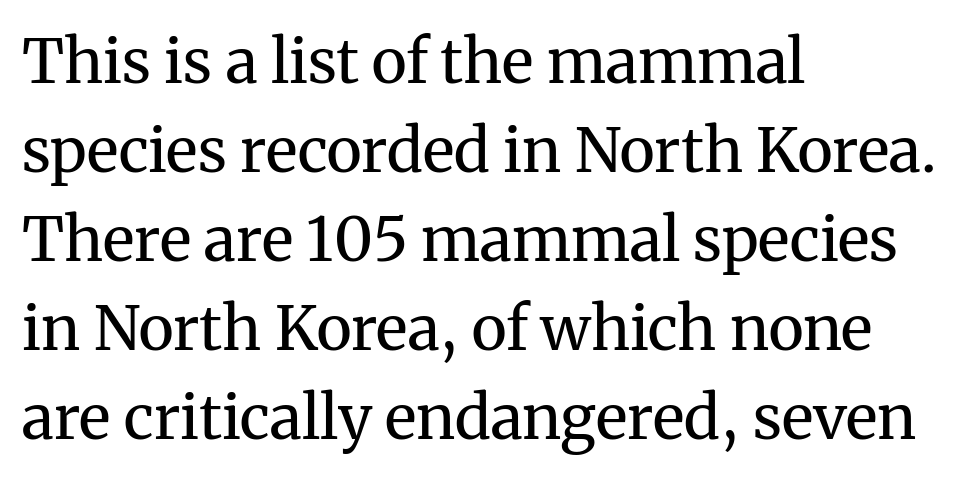
The face used here is proportionally spaced, like ordinary book or web type. Every stem runs plumb, perpendicular to the baseline. The rag falls on the right side of this text block. Reading down the column, the eye jumps a familiar distance to each next line. Typographically, this falls in the serif category. Inter-character spacing is left at the font's built-in metrics.
